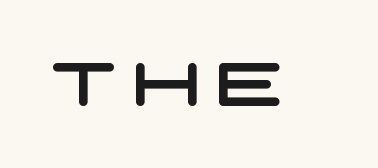
{"serif": "no", "width": "wide", "stroke_contrast": "low", "x_height": "large", "underline": "no", "letter_spacing": "wide", "letter_spacing_em": 0.23, "glyph_px": 61}
